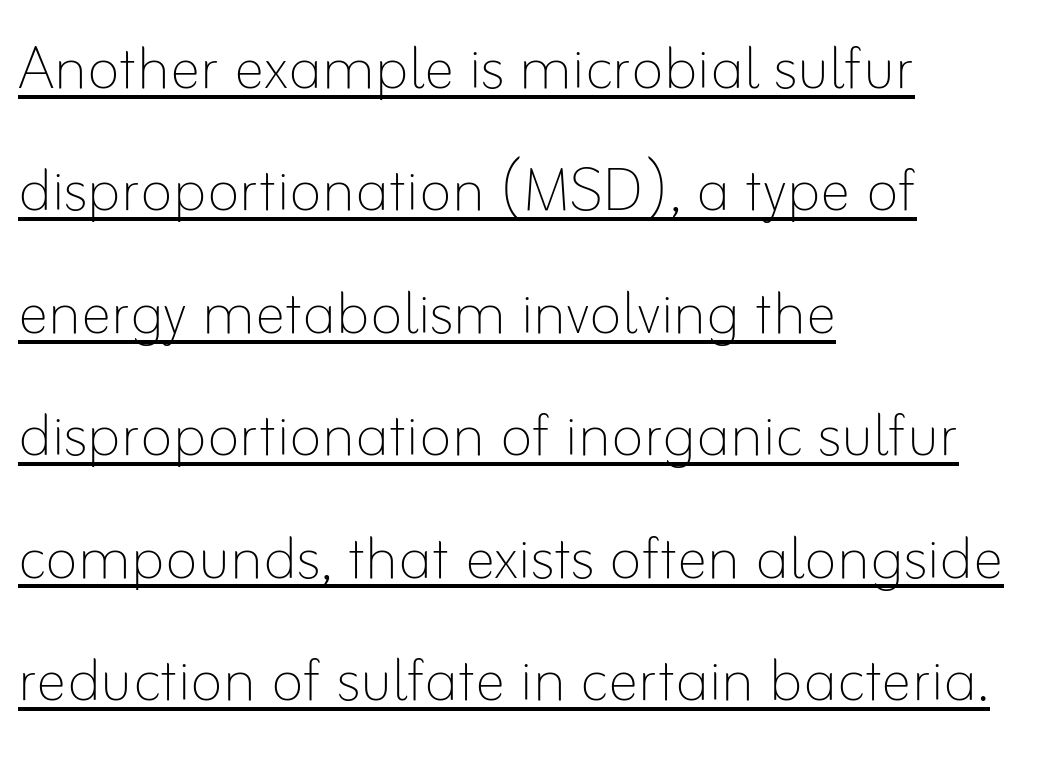
Here the designer chose a conventional face with non-uniform glyph widths. Glyph-to-glyph distance matches everyday printed text. Whoever set this chose a conventional vertical rhythm. Unlike italic type, these characters show no tilt at all. On a weight scale, this lands at 450 or below. Honestly, the underline is the first thing you notice here.
